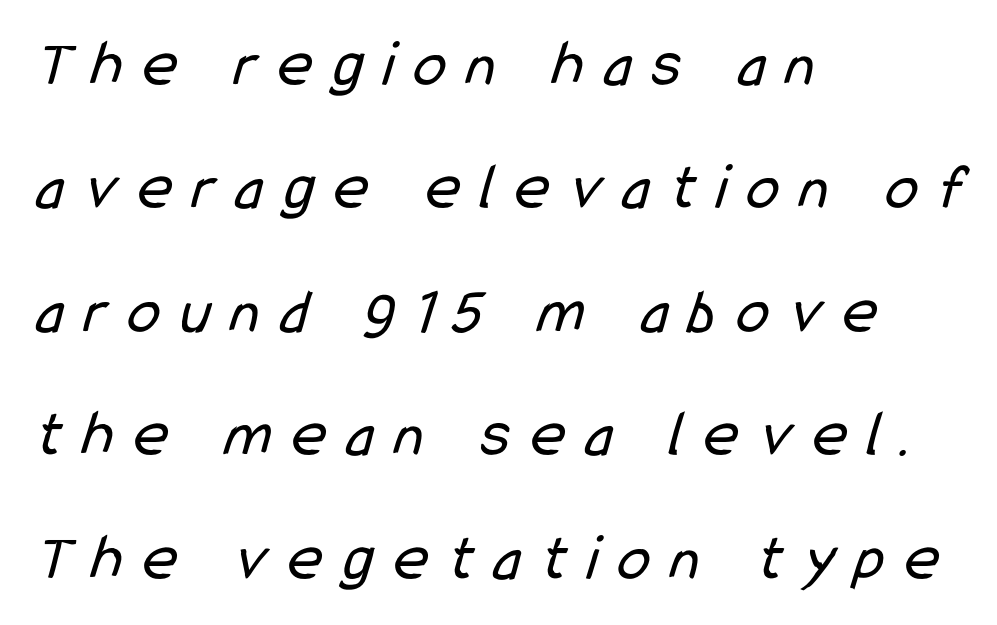
The image shows 66 px regular-weight, condensed sans-serif type; set left-aligned, line spacing 1.87x, unusually wide letter spacing (+0.31 em), not underlined; low stroke contrast and a medium x-height.
